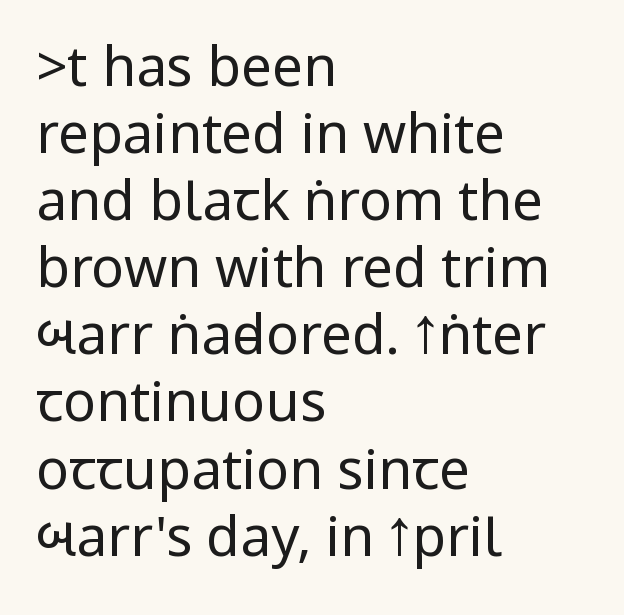
Q: Is the text bold? A: No.
Q: Is the text italic (slanted)? A: No, it is upright.
Q: Is the typeface a serif or a sans-serif typeface? A: Sans-serif.
Q: Is the text underlined? A: No.
Q: How is the paragraph aligned? A: Left-aligned.
Q: Is the spacing between letters normal or unusually wide? A: Normal.
Q: Width (condensed, normal, or wide)? A: Condensed.
Q: Stroke contrast? A: Low.
